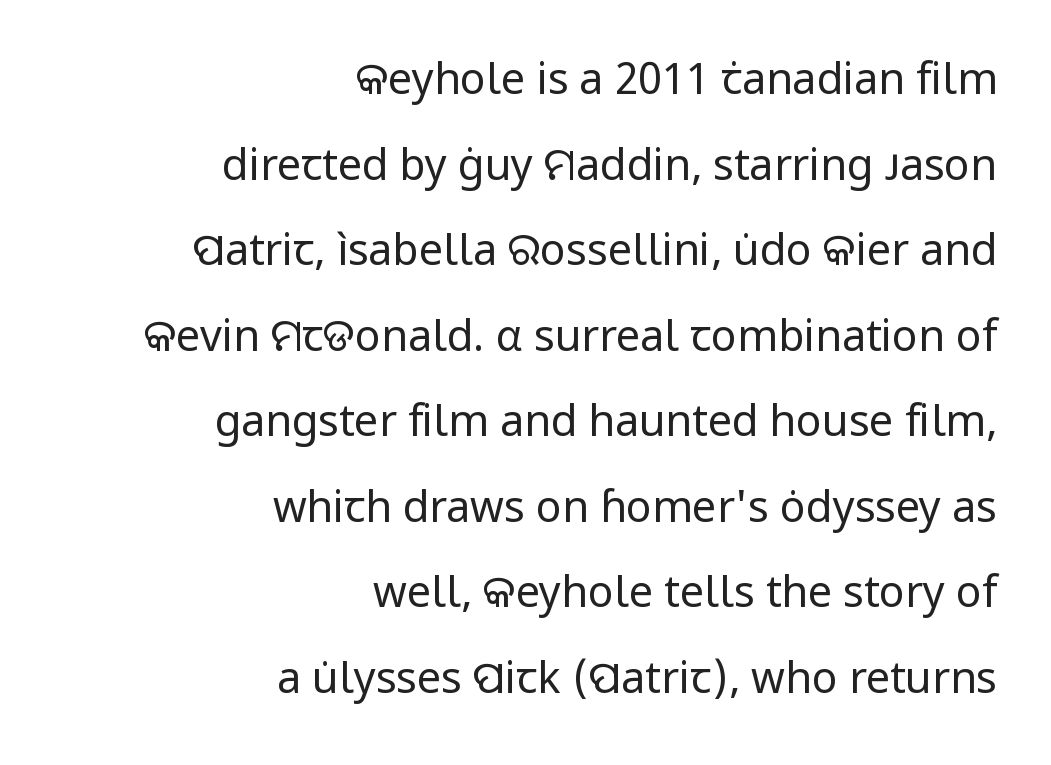
The image shows 43 px regular-weight sans-serif type, upright; set right-aligned, loose line spacing (1.99x), normal letter spacing, not underlined; low stroke contrast and a medium x-height.
